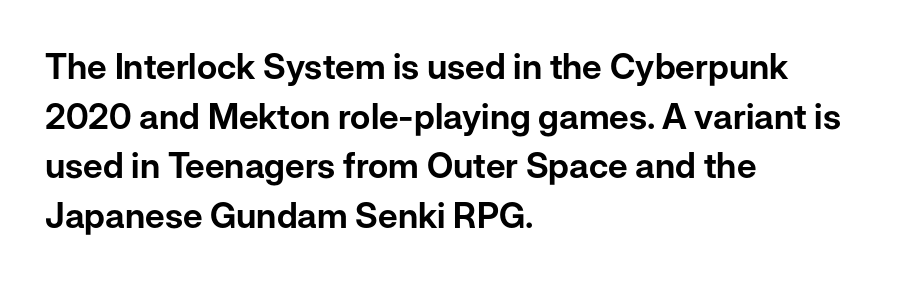
The image shows 35 px sans-serif type, upright; set left-aligned, normal line spacing (1.42x), normal letter spacing, not underlined; low stroke contrast and a medium x-height.
